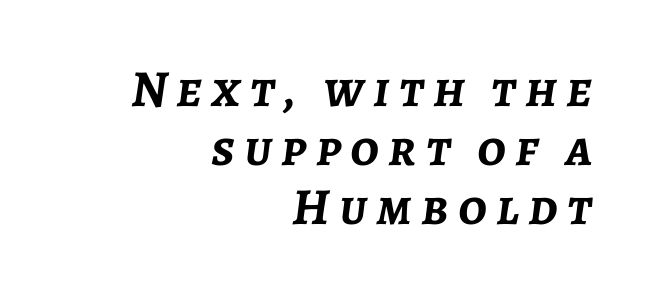
{"italic": "yes", "lean": "right", "slant_degrees": 7, "bold": "yes", "weight": "semibold", "width": "normal", "stroke_contrast": "low", "x_height": "medium", "monospaced": "no", "underline": "no", "align": "right", "line_spacing": "tight", "line_spacing_ratio": 1.13, "glyph_px": 52}
